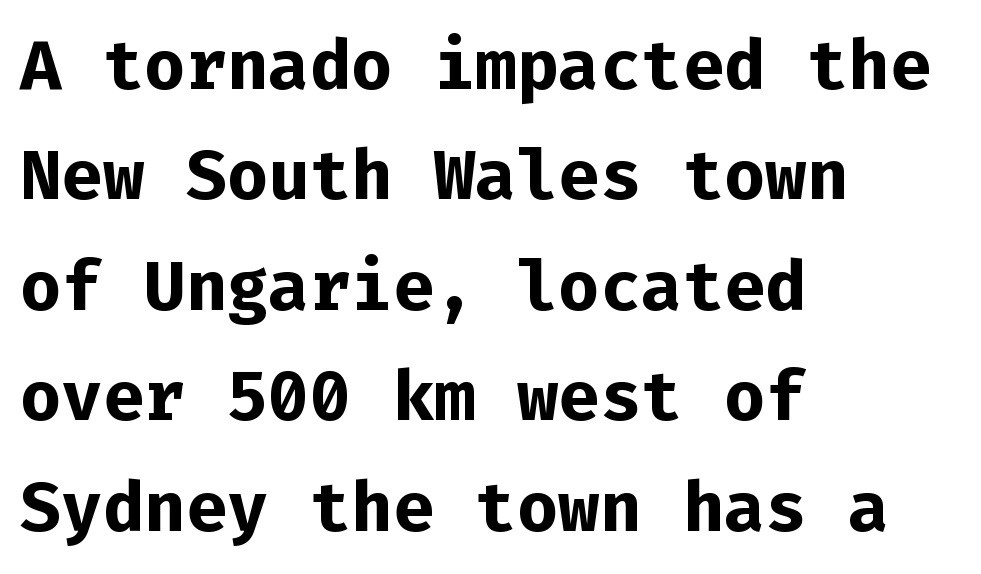
Quick note: not italic, upright. Quick note: underline off. Heavy-handed strokes throughout: this text is bold. Compared with typical paragraphs, the rows here are spaced about the same. The compositor pushed each line to the left boundary. The passage shown is typed in a monospace face where columns stay perfectly aligned.
